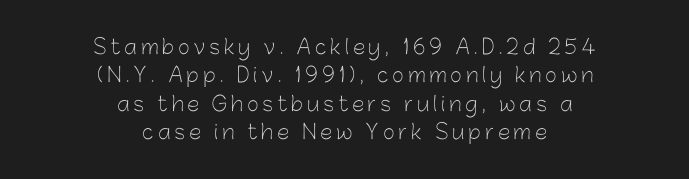
{"italic": "no", "bold": "no", "underline": "no", "align": "center", "line_spacing": "normal", "line_spacing_ratio": 1.42, "letter_spacing": "wide", "letter_spacing_em": 0.2, "glyph_px": 20}
